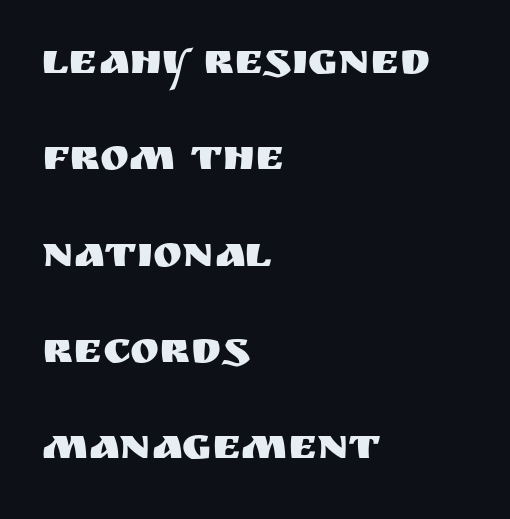
{"serif": "no", "italic": "no", "width": "normal", "stroke_contrast": "medium", "x_height": "large", "monospaced": "no", "underline": "no", "align": "left", "line_spacing": "loose", "line_spacing_ratio": 2.19, "letter_spacing": "normal", "letter_spacing_em": 0.0, "glyph_px": 44}
